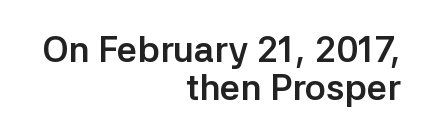
Q: Is the text bold? A: Yes.
Q: Is the text italic (slanted)? A: No, it is upright.
Q: Is the typeface a serif or a sans-serif typeface? A: Sans-serif.
Q: Is the text underlined? A: No.
Q: How is the paragraph aligned? A: Right-aligned.
Q: Is the spacing between letters normal or unusually wide? A: Normal.
Q: Is the spacing between lines tight, normal or loose? A: Tight.
Q: Width (condensed, normal, or wide)? A: Normal.
Q: Stroke contrast? A: Low.
Q: x-height? A: Medium.
Q: Monospaced? A: No.
